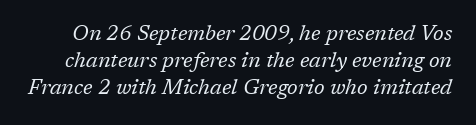
The image shows 21 px text type, italic (leaning right); set normal line spacing (1.29x), normal letter spacing, not underlined.
